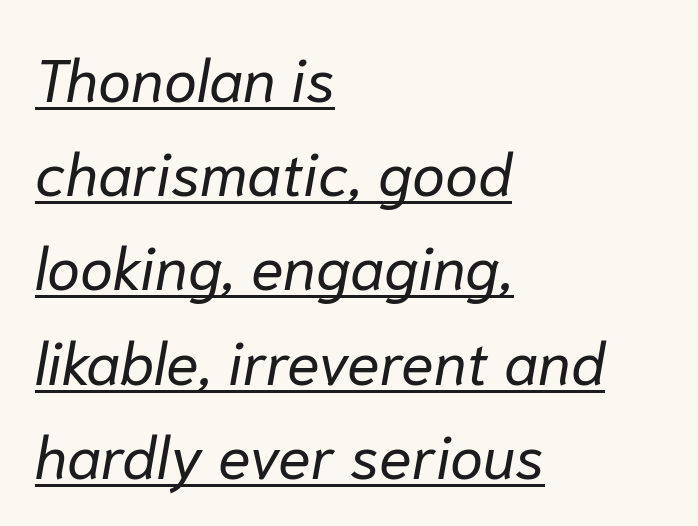
Q: Is the text bold? A: No.
Q: Is the text italic (slanted)? A: Yes, it leans right by about 10 degrees.
Q: Is the text underlined? A: Yes.
Q: How is the paragraph aligned? A: Left-aligned.
Q: Is the spacing between letters normal or unusually wide? A: Normal.
Q: Is the spacing between lines tight, normal or loose? A: Normal.
Q: Width (condensed, normal, or wide)? A: Normal.
Q: Stroke contrast? A: Low.
Q: x-height? A: Medium.
Q: Monospaced? A: No.
